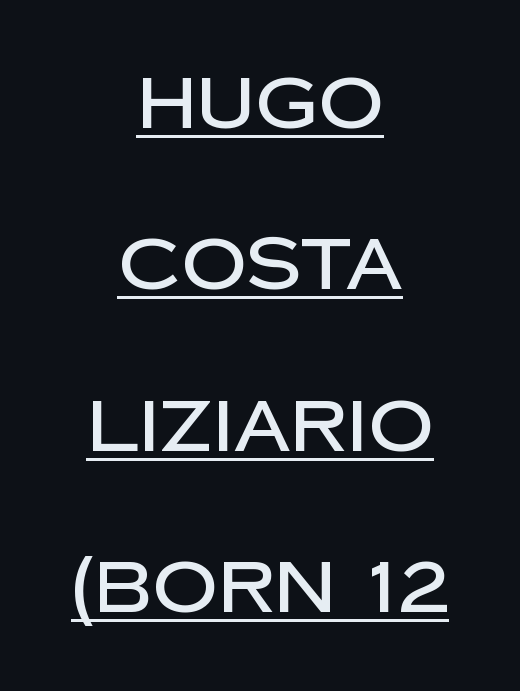
{"serif": "no", "italic": "no", "width": "normal", "stroke_contrast": "low", "x_height": "large", "monospaced": "no", "underline": "yes", "align": "center", "line_spacing": "loose", "line_spacing_ratio": 2.24, "letter_spacing": "normal", "letter_spacing_em": 0.0, "glyph_px": 72}
